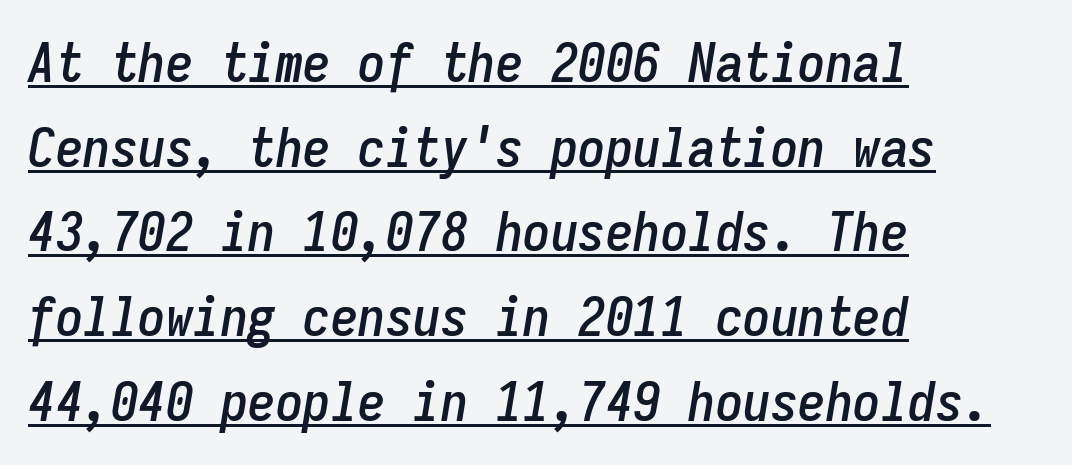
Q: Is the text italic (slanted)? A: Yes, it leans right by about 9 degrees.
Q: Is the text underlined? A: Yes.
Q: How is the paragraph aligned? A: Left-aligned.
Q: Is the spacing between letters normal or unusually wide? A: Normal.
Q: Is the spacing between lines tight, normal or loose? A: Normal.
Q: Width (condensed, normal, or wide)? A: Condensed.
Q: Stroke contrast? A: Low.
Q: x-height? A: Medium.
Q: Monospaced? A: Yes.
